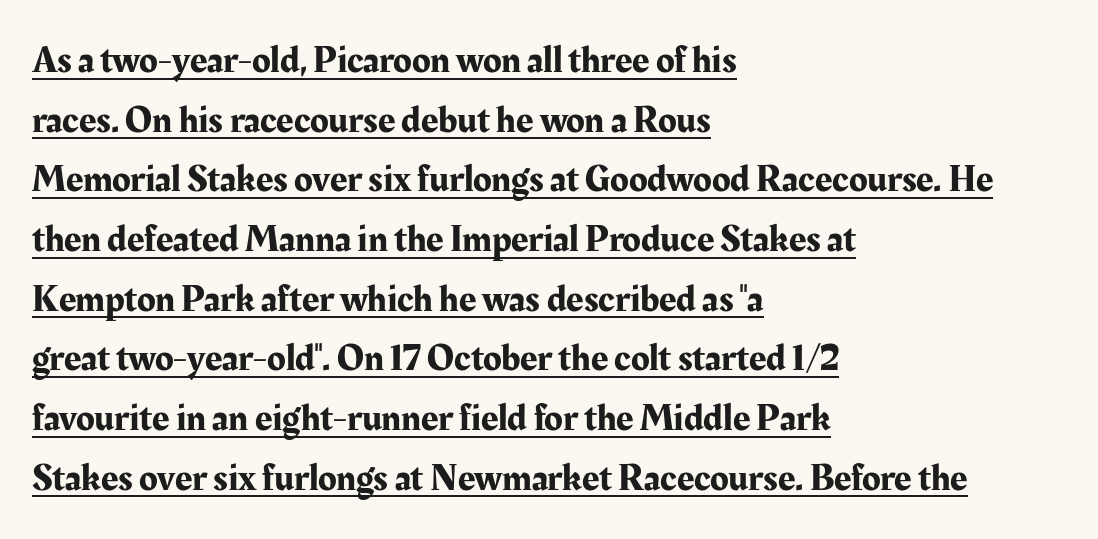
{"serif": "yes", "italic": "no", "width": "normal", "stroke_contrast": "medium", "x_height": "medium", "monospaced": "no", "underline": "yes", "align": "left", "line_spacing": "normal", "line_spacing_ratio": 1.57, "letter_spacing": "normal", "letter_spacing_em": 0.0, "glyph_px": 38}
